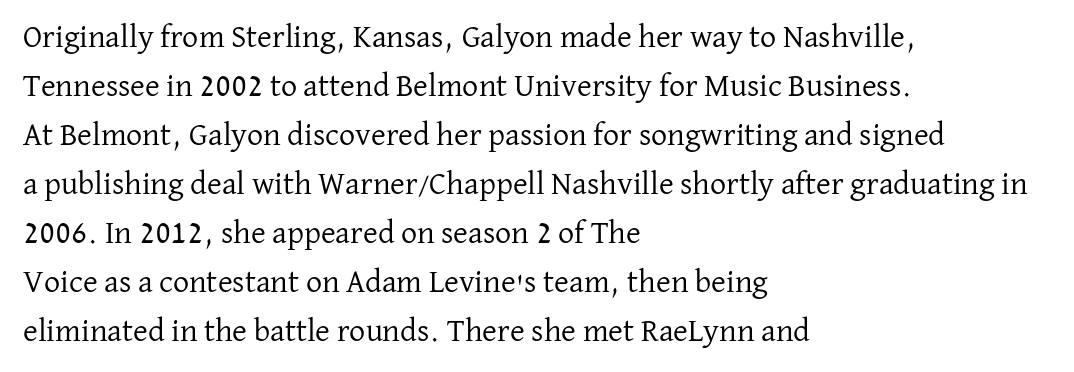
Q: Is the text bold? A: No.
Q: Is the text italic (slanted)? A: No, it is upright.
Q: Is the typeface a serif or a sans-serif typeface? A: Serif.
Q: Is the text underlined? A: No.
Q: How is the paragraph aligned? A: Left-aligned.
Q: Is the spacing between letters normal or unusually wide? A: Normal.
Q: Is the spacing between lines tight, normal or loose? A: Normal.
Q: Width (condensed, normal, or wide)? A: Normal.
Q: Stroke contrast? A: Low.
Q: x-height? A: Medium.
Q: Monospaced? A: No.
